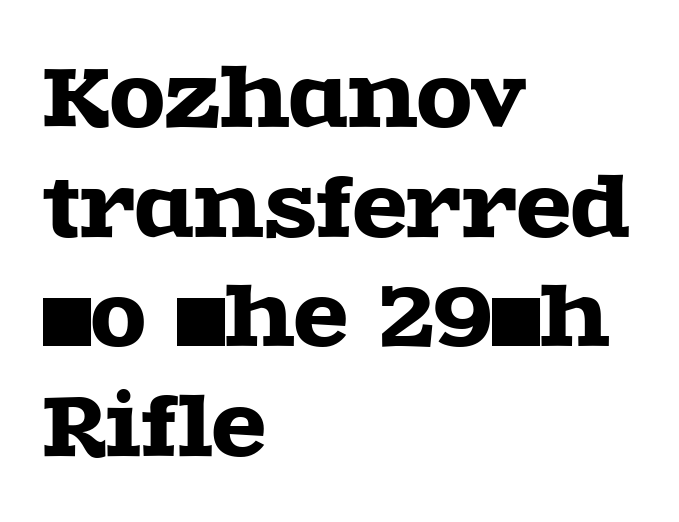
Q: Is the text italic (slanted)? A: No, it is upright.
Q: Is the typeface a serif or a sans-serif typeface? A: Serif.
Q: Is the text underlined? A: No.
Q: How is the paragraph aligned? A: Left-aligned.
Q: Is the spacing between letters normal or unusually wide? A: Normal.
Q: Is the spacing between lines tight, normal or loose? A: Normal.
Q: Width (condensed, normal, or wide)? A: Wide.
Q: x-height? A: Large.
Q: Monospaced? A: No.
